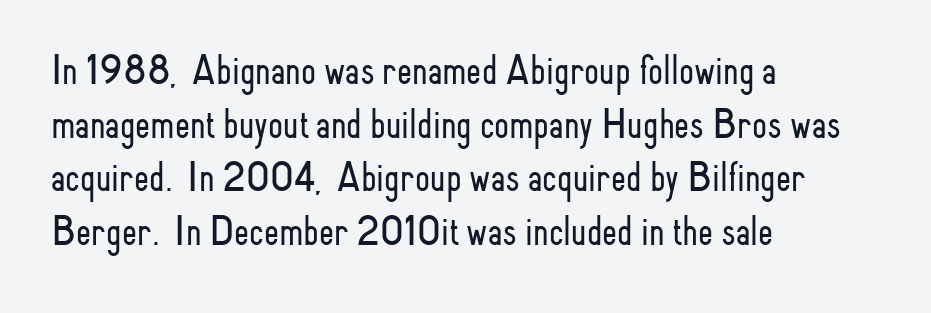
Q: Is the text bold? A: No.
Q: Is the text italic (slanted)? A: No, it is upright.
Q: Is the typeface a serif or a sans-serif typeface? A: Sans-serif.
Q: Is the text underlined? A: No.
Q: How is the paragraph aligned? A: Left-aligned.
Q: Is the spacing between letters normal or unusually wide? A: Normal.
Q: Is the spacing between lines tight, normal or loose? A: Normal.
Q: Width (condensed, normal, or wide)? A: Condensed.
Q: Stroke contrast? A: Low.
Q: x-height? A: Small.
Q: Monospaced? A: No.
